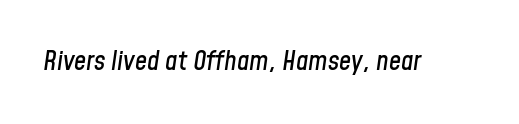
{"italic": "yes", "lean": "right", "slant_degrees": 8, "underline": "no", "letter_spacing": "normal", "letter_spacing_em": 0.0, "glyph_px": 27}
